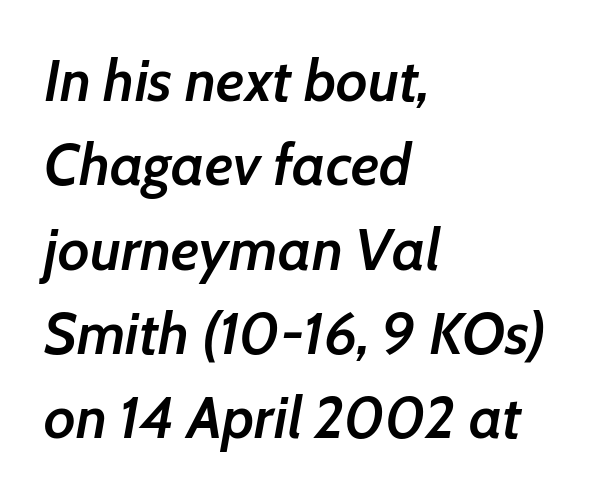
{"italic": "yes", "lean": "right", "slant_degrees": 7, "bold": "semi", "weight": "semibold", "width": "normal", "stroke_contrast": "low", "x_height": "medium", "monospaced": "no", "underline": "no", "align": "left", "line_spacing": "normal", "line_spacing_ratio": 1.43, "letter_spacing": "normal", "letter_spacing_em": 0.0, "glyph_px": 59}
